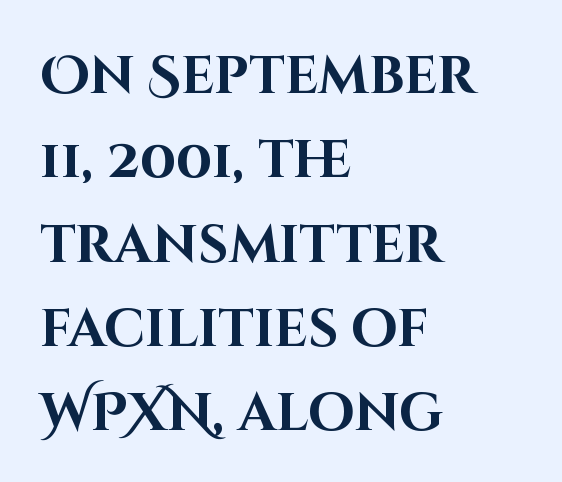
The rendering anchors every line to the left-hand side. This block has exactly the height ordinary leading produces. Serifs: no, the terminals of the letterforms are clean. The typesetting leans heavy: a genuine bold. Tall strokes in this sample are plumb rather than angled. Underlining? Definitely not there.
